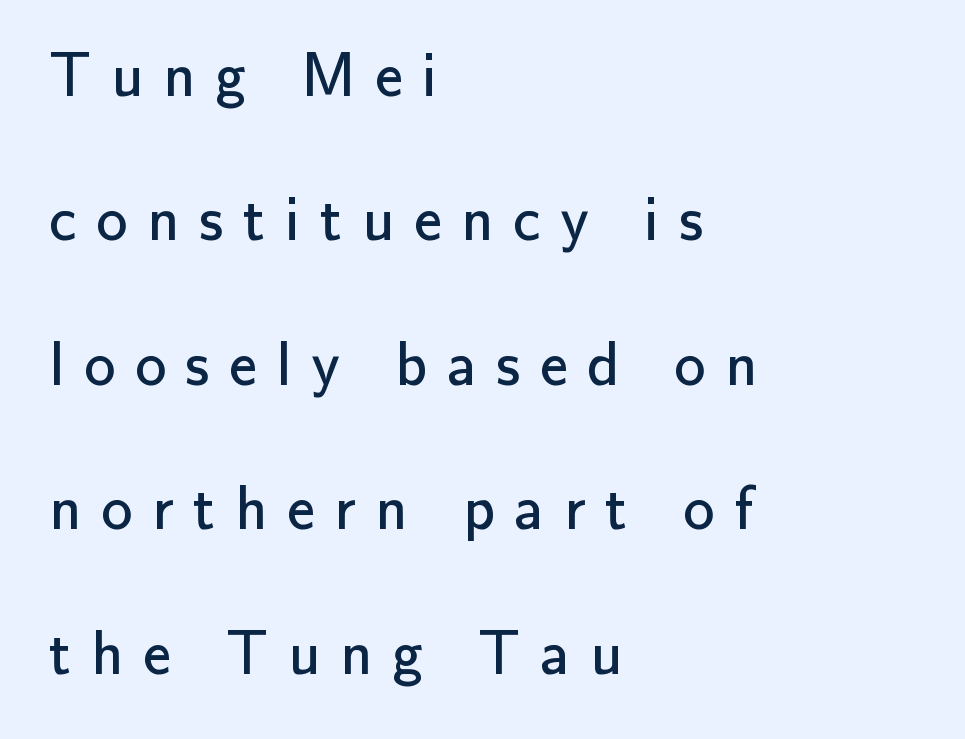
{"serif": "no", "italic": "no", "bold": "no", "weight": "regular", "width": "normal", "stroke_contrast": "low", "x_height": "small", "monospaced": "no", "underline": "no", "align": "left", "line_spacing": "loose", "line_spacing_ratio": 2.33, "letter_spacing": "wide", "letter_spacing_em": 0.32, "glyph_px": 62}
